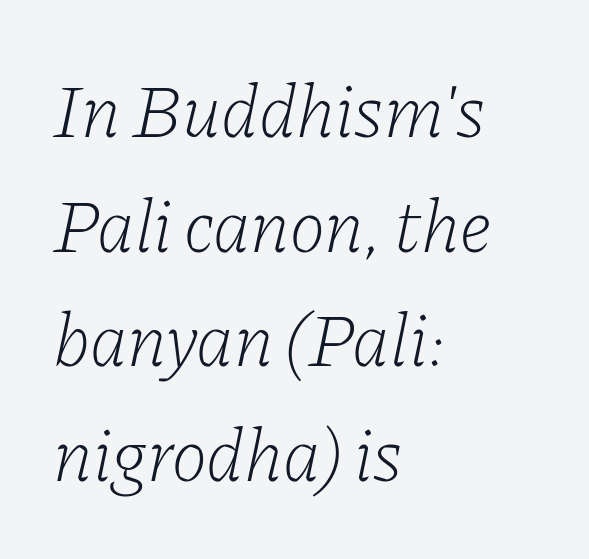
{"serif": "yes", "italic": "yes", "lean": "right", "slant_degrees": 11, "bold": "no", "weight": "light", "width": "normal", "stroke_contrast": "low", "x_height": "medium", "monospaced": "no", "underline": "no", "align": "left", "line_spacing": "normal", "line_spacing_ratio": 1.53, "letter_spacing": "normal", "letter_spacing_em": 0.0, "glyph_px": 75}
